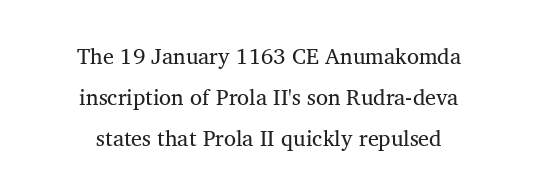
The image shows 22 px text type; set centered, line spacing 1.87x, normal letter spacing, not underlined.
